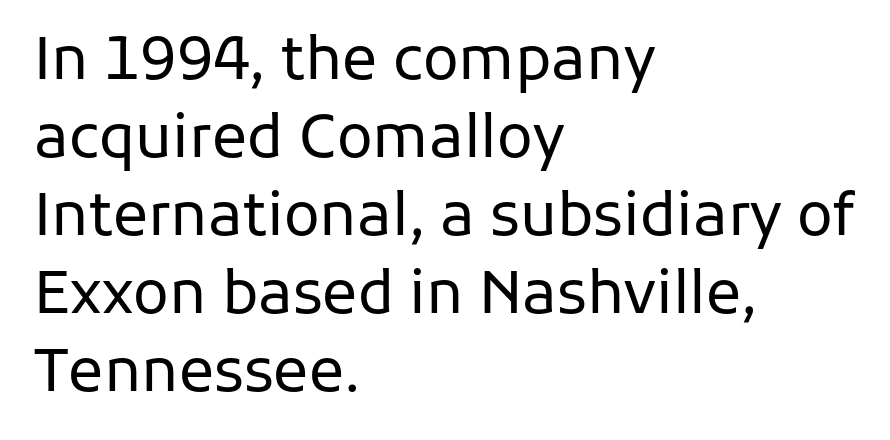
Q: Is the text bold? A: No.
Q: Is the text italic (slanted)? A: No, it is upright.
Q: Is the typeface a serif or a sans-serif typeface? A: Sans-serif.
Q: Is the text underlined? A: No.
Q: How is the paragraph aligned? A: Left-aligned.
Q: Is the spacing between letters normal or unusually wide? A: Normal.
Q: Is the spacing between lines tight, normal or loose? A: Normal.
Q: Width (condensed, normal, or wide)? A: Normal.
Q: Stroke contrast? A: Low.
Q: x-height? A: Medium.
Q: Monospaced? A: No.
